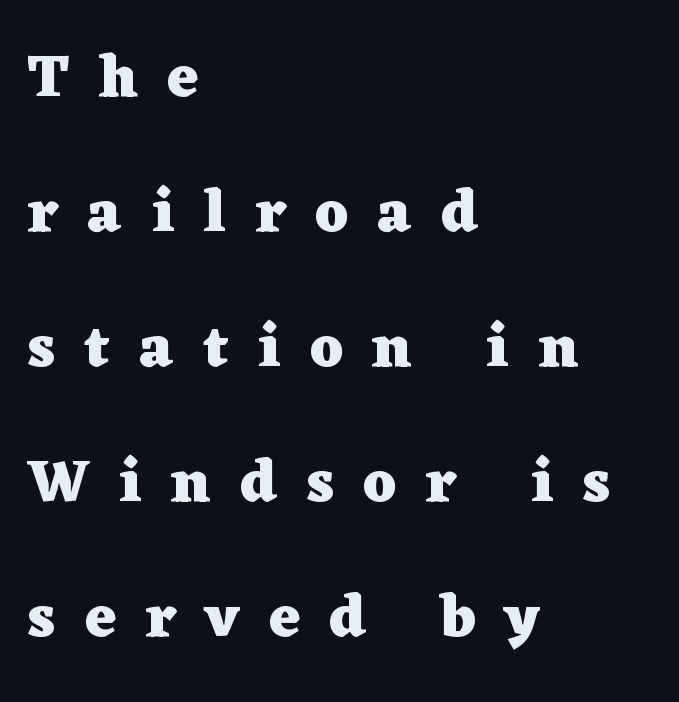
The image shows 60 px heavy, wide serif type, upright; set left-aligned, loose line spacing (2.25x), unusually wide letter spacing (+0.49 em), not underlined; low stroke contrast and a medium x-height.
